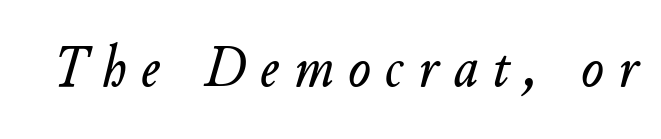
Q: Is the text italic (slanted)? A: Yes, it leans right by about 11 degrees.
Q: Is the text underlined? A: No.
Q: Is the spacing between letters normal or unusually wide? A: Unusually wide.
Q: Width (condensed, normal, or wide)? A: Normal.
Q: Stroke contrast? A: Low.
Q: x-height? A: Small.
Q: Monospaced? A: No.
